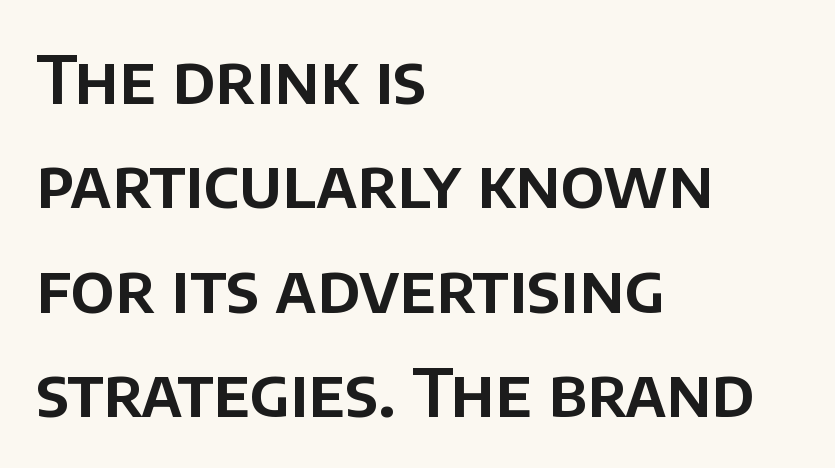
Q: Is the text italic (slanted)? A: No, it is upright.
Q: Is the typeface a serif or a sans-serif typeface? A: Sans-serif.
Q: Is the text underlined? A: No.
Q: How is the paragraph aligned? A: Left-aligned.
Q: Is the spacing between letters normal or unusually wide? A: Normal.
Q: Is the spacing between lines tight, normal or loose? A: Normal.
Q: Width (condensed, normal, or wide)? A: Normal.
Q: Stroke contrast? A: Low.
Q: x-height? A: Large.
Q: Monospaced? A: No.
